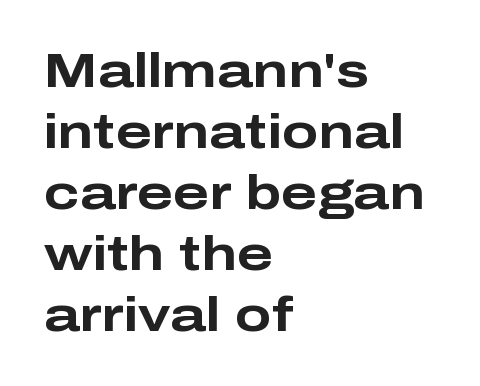
{"serif": "no", "italic": "no", "bold": "yes", "weight": "bold", "width": "wide", "stroke_contrast": "low", "x_height": "medium", "monospaced": "no", "underline": "no", "align": "left", "line_spacing": "normal", "line_spacing_ratio": 1.27, "letter_spacing": "normal", "letter_spacing_em": 0.0, "glyph_px": 48}
